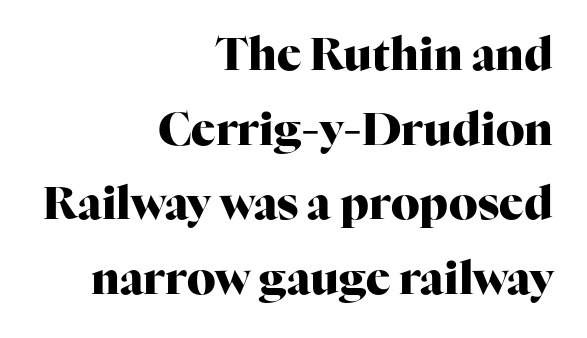
The image shows 45 px heavy serif type, upright; set right-aligned, normal line spacing (1.66x), normal letter spacing, not underlined; high stroke contrast and a medium x-height.
